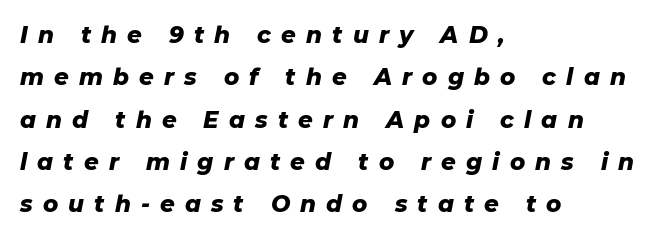
The image shows 23 px bold type, italic (leaning right); set left-aligned, line spacing 1.84x, unusually wide letter spacing (+0.44 em), not underlined.
